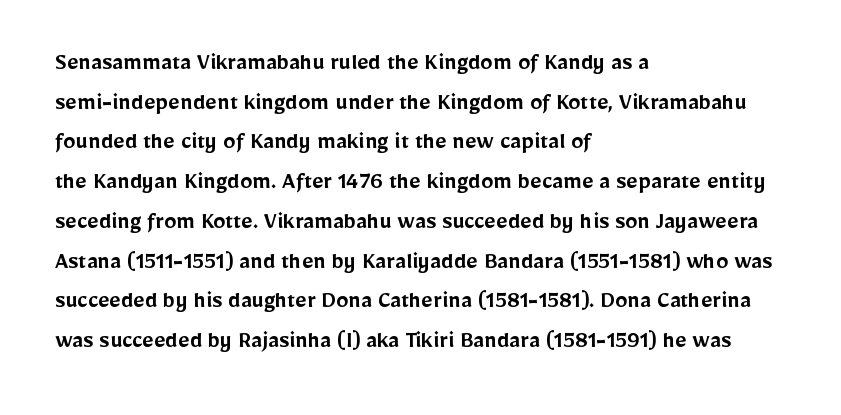
{"italic": "no", "bold": "semi", "underline": "no", "align": "left", "line_spacing": "normal", "line_spacing_ratio": 1.59, "letter_spacing": "normal", "letter_spacing_em": 0.0, "glyph_px": 25}
